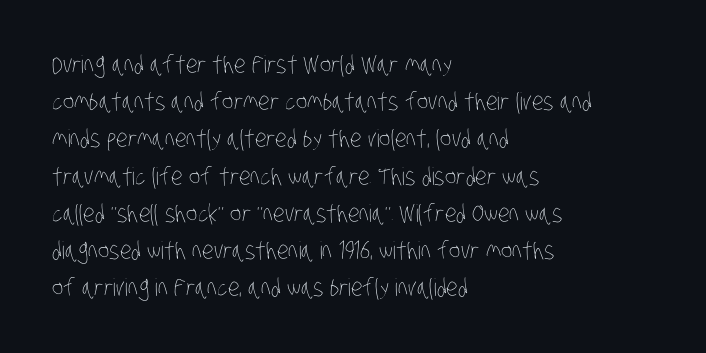
{"bold": "no", "underline": "no", "align": "left", "line_spacing": "normal", "line_spacing_ratio": 1.55, "letter_spacing": "normal", "letter_spacing_em": 0.0, "glyph_px": 24}
